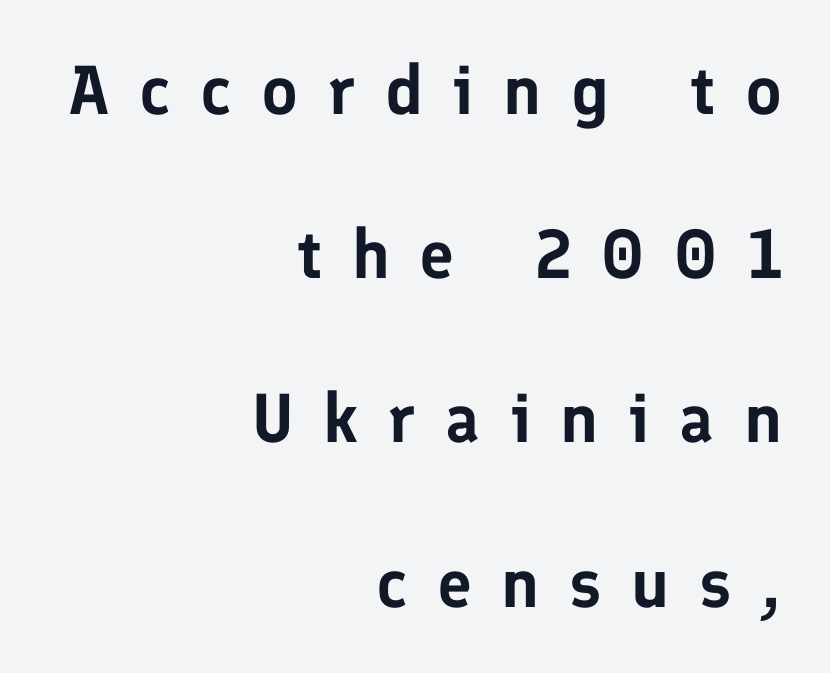
{"serif": "no", "italic": "no", "width": "normal", "stroke_contrast": "low", "x_height": "medium", "monospaced": "no", "underline": "no", "align": "right", "line_spacing": "loose", "line_spacing_ratio": 2.38, "letter_spacing": "wide", "letter_spacing_em": 0.43, "glyph_px": 69}
